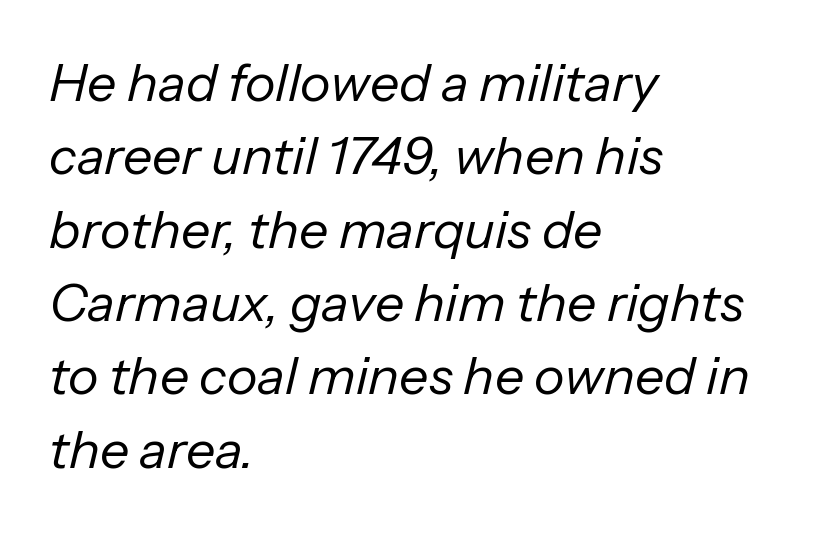
Here the designer chose a conventional face with non-uniform glyph widths. Unbolded letterforms with no extra heft. Notice how the passage keeps a crisp vertical edge on the left only. Honestly, the row spacing looks completely unremarkable. Check the space under the baseline: it is left empty. Between one letter and the next there's only the usual sliver of space.
